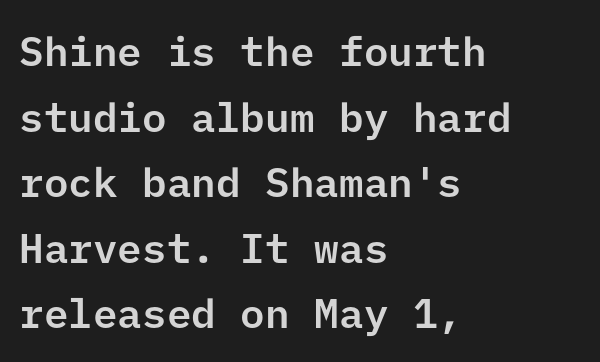
The image shows 41 px sans-serif type, upright; set left-aligned, normal line spacing (1.6x), normal letter spacing, not underlined; low stroke contrast and a medium x-height.
